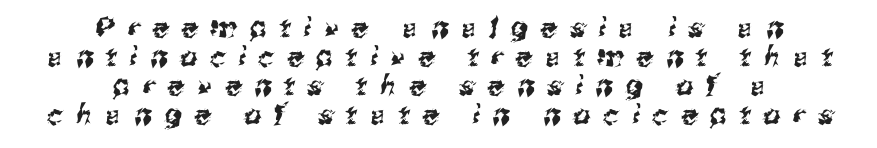
{"underline": "no", "align": "center", "line_spacing": "tight", "line_spacing_ratio": 1.08, "letter_spacing": "wide", "letter_spacing_em": 0.49, "glyph_px": 27}
